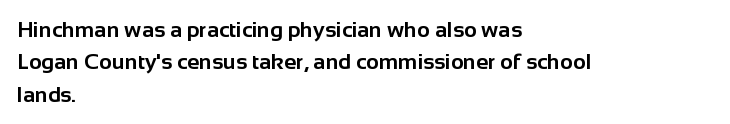
{"italic": "no", "bold": "yes", "underline": "no", "align": "left", "line_spacing": "normal", "line_spacing_ratio": 1.47, "letter_spacing": "normal", "letter_spacing_em": 0.0, "glyph_px": 22}
